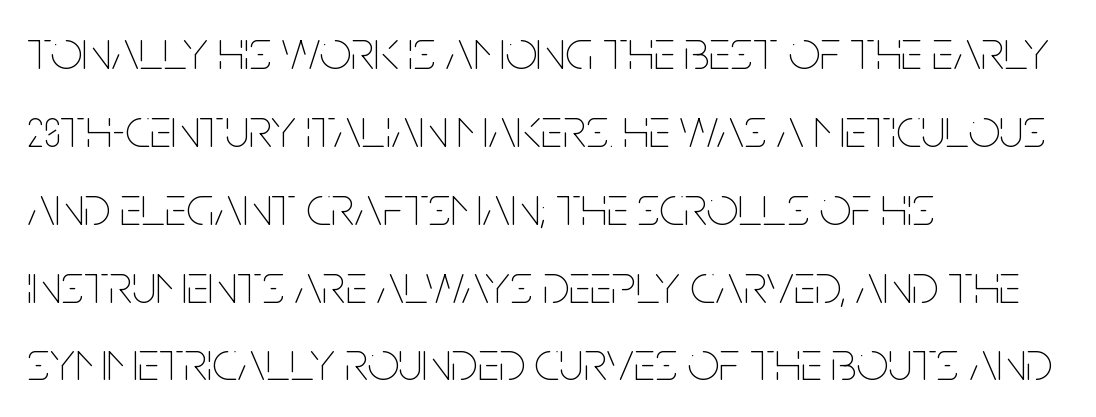
Posture: straight, roman, zero tilt. If you drew a ruler down the left edge, every line would touch it. If you measured baseline to baseline, you'd find a middling distance. These lines are rendered in a variable-pitch font. Letter spacing: default.
